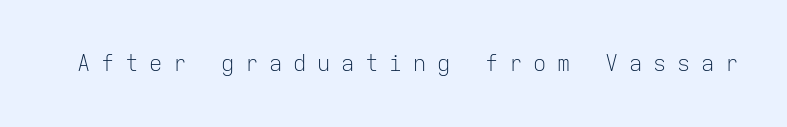
Q: Is the text bold? A: No.
Q: Is the text italic (slanted)? A: No, it is upright.
Q: Is the text underlined? A: No.
Q: Is the spacing between letters normal or unusually wide? A: Unusually wide.
